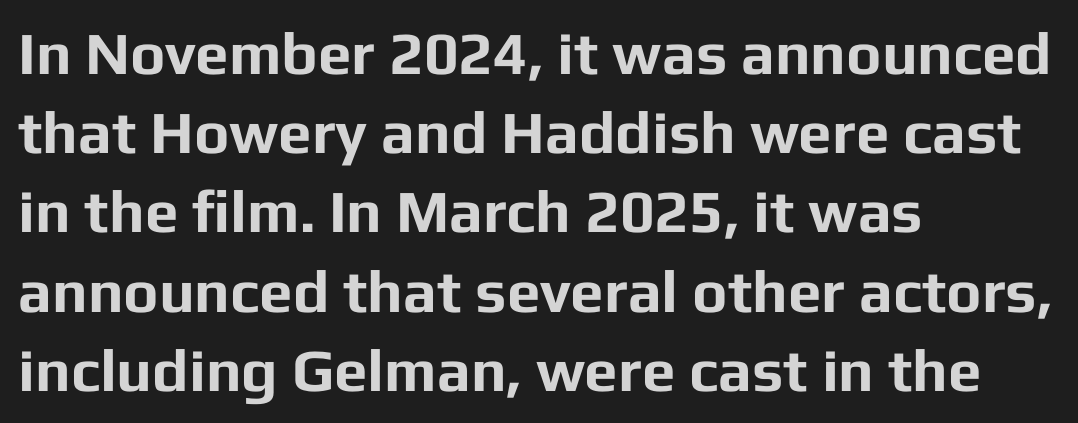
Is there any slant? The stems are plumb. Glyph-to-glyph distance matches everyday printed text. Here the designer chose a conventional face with non-uniform glyph widths. Regular leading.
